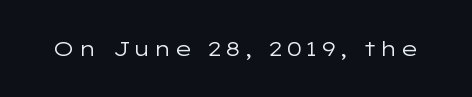
Nope, not italic — everything's standing straight. Weight: regular or lighter. This rendering features lettering with no underline.
